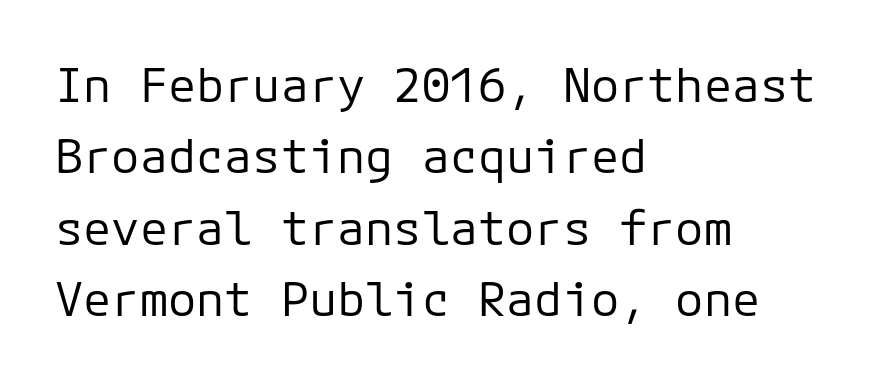
{"serif": "no", "italic": "no", "bold": "no", "weight": "regular", "width": "normal", "stroke_contrast": "low", "x_height": "medium", "monospaced": "yes", "underline": "no", "align": "left", "line_spacing": "normal", "line_spacing_ratio": 1.52, "letter_spacing": "normal", "letter_spacing_em": 0.0, "glyph_px": 47}
